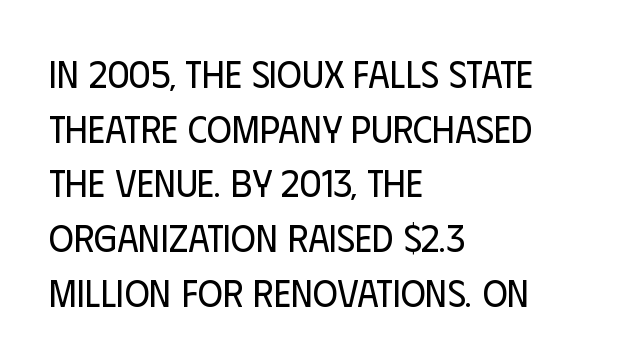
{"serif": "no", "italic": "no", "bold": "no", "weight": "regular", "width": "condensed", "stroke_contrast": "low", "x_height": "large", "monospaced": "no", "underline": "no", "align": "left", "line_spacing": "normal", "line_spacing_ratio": 1.44, "letter_spacing": "normal", "letter_spacing_em": 0.0, "glyph_px": 38}
